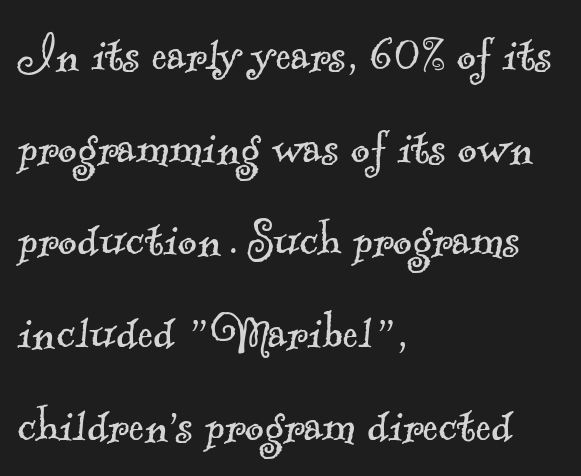
Compared with a typical body face, this is equally light or lighter still. Unmarked baselines from the first word to the last. How are the letters spaced? Ordinarily, with no added tracking. The text was rendered using a seriffed face with decorative stroke endings. Each letter keeps its own natural width here, so spacing adapts to shape. A normal amount of white space separates one row of letters from the next.
